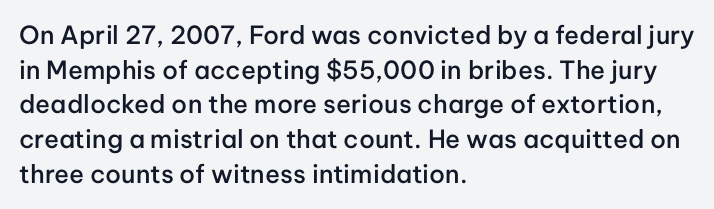
The image shows 25 px text type, upright; set left-aligned, normal line spacing (1.39x), normal letter spacing, not underlined.
